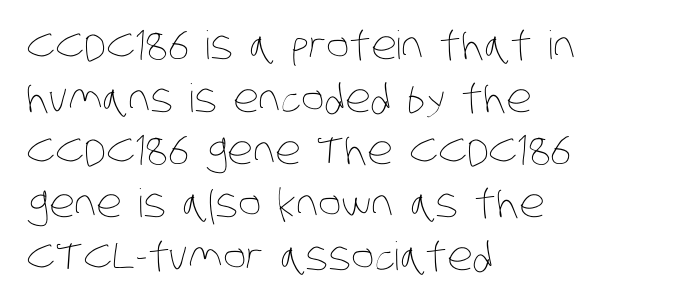
{"bold": "no", "weight": "thin", "width": "condensed", "stroke_contrast": "low", "x_height": "large", "monospaced": "no", "underline": "no", "align": "left", "line_spacing": "normal", "line_spacing_ratio": 1.35, "letter_spacing": "normal", "letter_spacing_em": 0.0, "glyph_px": 39}
